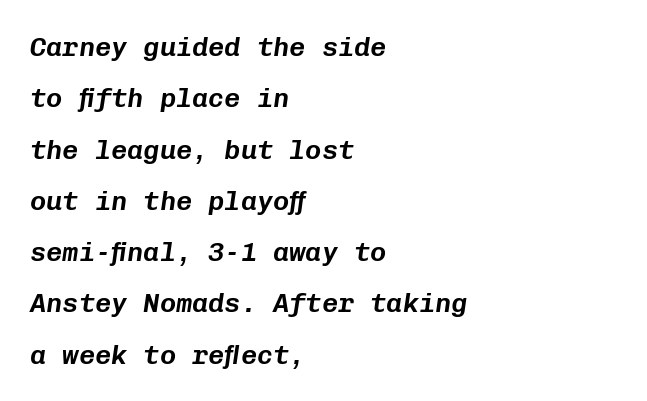
Anything drawn beneath the words? Only blank space. Between one letter and the next there's only the usual sliver of space. If you measured baseline to baseline, you'd find a long distance. The lines are quadded left.
